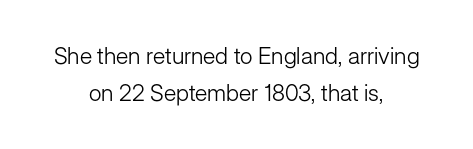
Q: Is the text bold? A: No.
Q: Is the text italic (slanted)? A: No, it is upright.
Q: Is the text underlined? A: No.
Q: How is the paragraph aligned? A: Centered.
Q: Is the spacing between letters normal or unusually wide? A: Normal.
Q: Is the spacing between lines tight, normal or loose? A: Normal.
